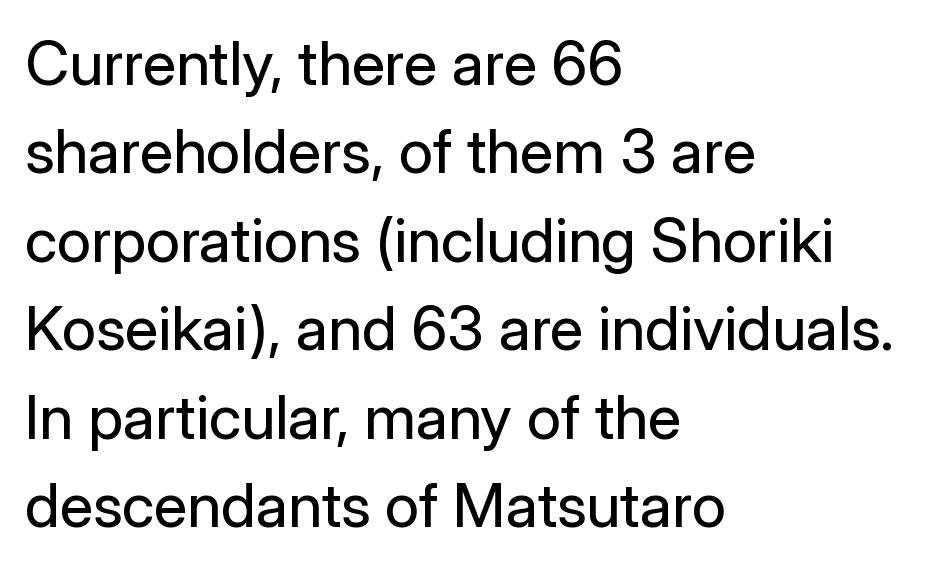
{"serif": "no", "italic": "no", "bold": "no", "weight": "regular", "width": "normal", "stroke_contrast": "low", "x_height": "medium", "monospaced": "no", "underline": "no", "align": "left", "line_spacing": "normal", "line_spacing_ratio": 1.45, "letter_spacing": "normal", "letter_spacing_em": 0.0, "glyph_px": 61}
